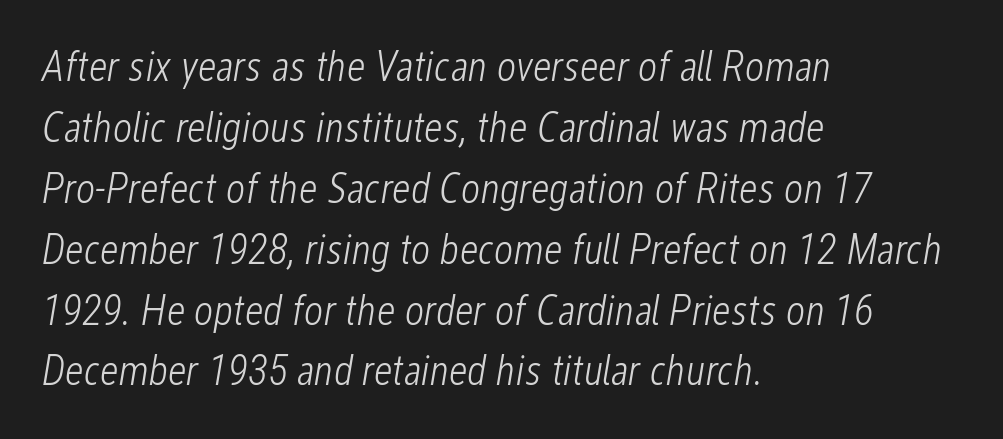
Q: Is the text bold? A: No.
Q: Is the text italic (slanted)? A: Yes, it leans right by about 12 degrees.
Q: Is the text underlined? A: No.
Q: How is the paragraph aligned? A: Left-aligned.
Q: Is the spacing between letters normal or unusually wide? A: Normal.
Q: Is the spacing between lines tight, normal or loose? A: Normal.
Q: Width (condensed, normal, or wide)? A: Condensed.
Q: Stroke contrast? A: Low.
Q: x-height? A: Medium.
Q: Monospaced? A: No.
